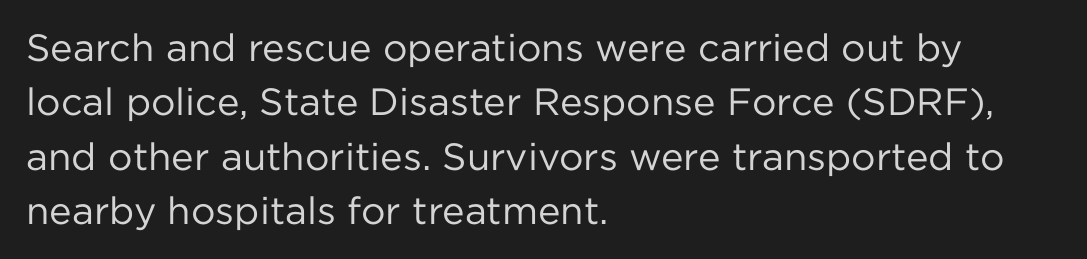
In terms of letterform style, serifs are entirely absent. Every row of glyphs begins at an identical x-position on the left. The letters look calm and open, with moderate or lighter stems. Students, observe: this is what conventionally led text looks like. Decoration check: the copy has no underline. It's the straight-up-and-down kind of type.
